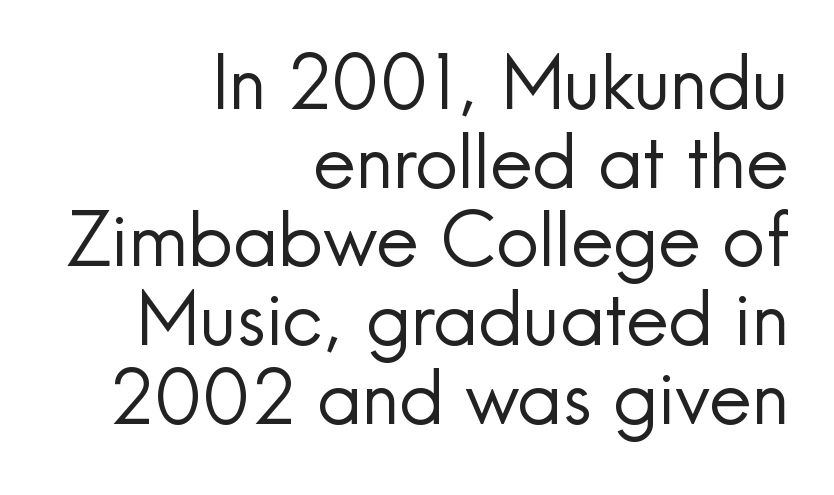
Q: Is the text bold? A: No.
Q: Is the text italic (slanted)? A: No, it is upright.
Q: Is the typeface a serif or a sans-serif typeface? A: Sans-serif.
Q: Is the text underlined? A: No.
Q: How is the paragraph aligned? A: Right-aligned.
Q: Is the spacing between letters normal or unusually wide? A: Normal.
Q: Is the spacing between lines tight, normal or loose? A: Tight.
Q: Width (condensed, normal, or wide)? A: Normal.
Q: x-height? A: Small.
Q: Monospaced? A: No.
